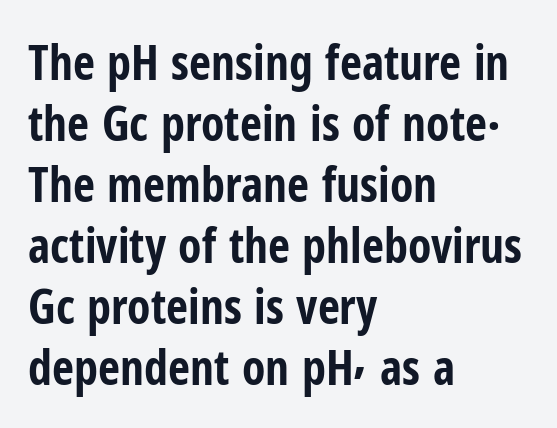
The space directly below the letters is spotless. Inter-character spacing is left at the font's built-in metrics. The typeface chosen for these lines omits serifs. Compared with a centered layout, this one pins lines to the left instead. I'd describe the lettering as bold — thick and assertive.
